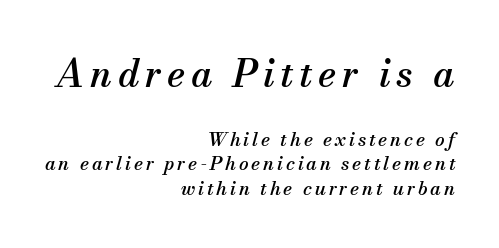
Q: Is the text italic (slanted)? A: Yes, it leans right by about 13 degrees.
Q: Is the typeface a serif or a sans-serif typeface? A: Serif.
Q: Is the text underlined? A: No.
Q: How is the paragraph aligned? A: Right-aligned.
Q: Is the spacing between lines tight, normal or loose? A: Normal.
Q: Which block of text is set in a larger size, the first (top) or the second (bottom)? A: The first (top) one.
Q: Width (condensed, normal, or wide)? A: Normal.
Q: Stroke contrast? A: Medium.
Q: x-height? A: Small.
Q: Monospaced? A: No.
